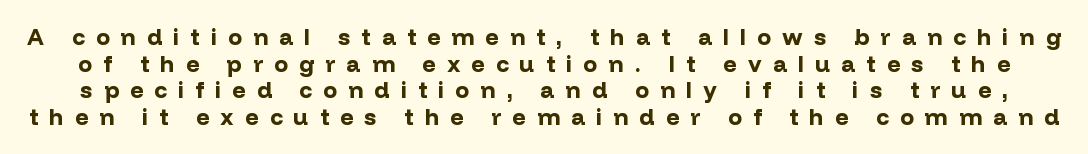
The image shows 23 px bold type, upright; set line spacing 1.16x, unusually wide letter spacing (+0.49 em), not underlined.
